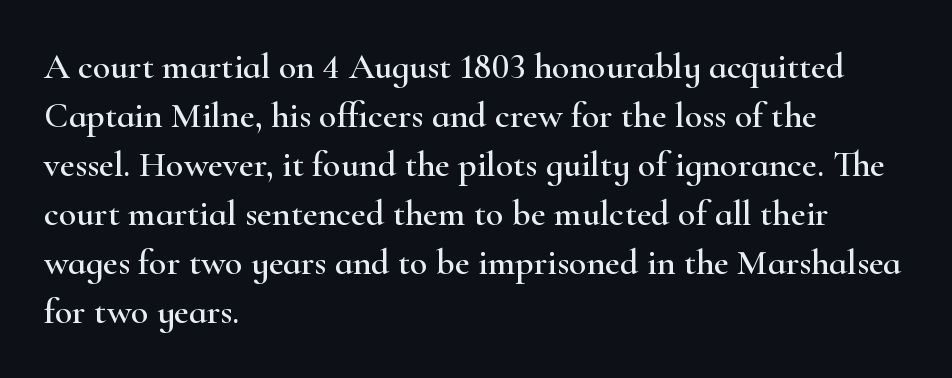
Q: Is the text italic (slanted)? A: No, it is upright.
Q: Is the typeface a serif or a sans-serif typeface? A: Serif.
Q: Is the text underlined? A: No.
Q: How is the paragraph aligned? A: Left-aligned.
Q: Is the spacing between letters normal or unusually wide? A: Normal.
Q: Is the spacing between lines tight, normal or loose? A: Normal.
Q: Width (condensed, normal, or wide)? A: Wide.
Q: Stroke contrast? A: High.
Q: x-height? A: Small.
Q: Monospaced? A: No.
